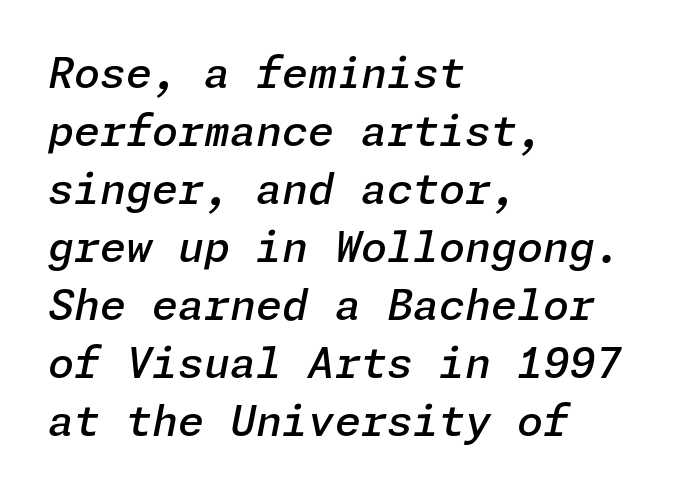
The image shows 42 px semibold type, italic (leaning right); set left-aligned, normal line spacing (1.38x), normal letter spacing, not underlined; low stroke contrast and a medium x-height.
